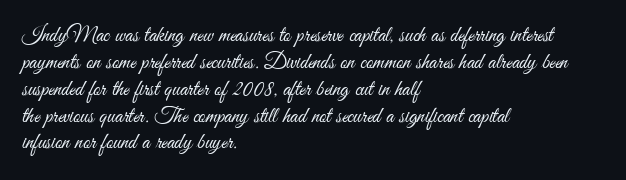
{"bold": "no", "underline": "no", "align": "left", "line_spacing_ratio": 1.22, "letter_spacing": "normal", "letter_spacing_em": 0.0, "glyph_px": 22}
